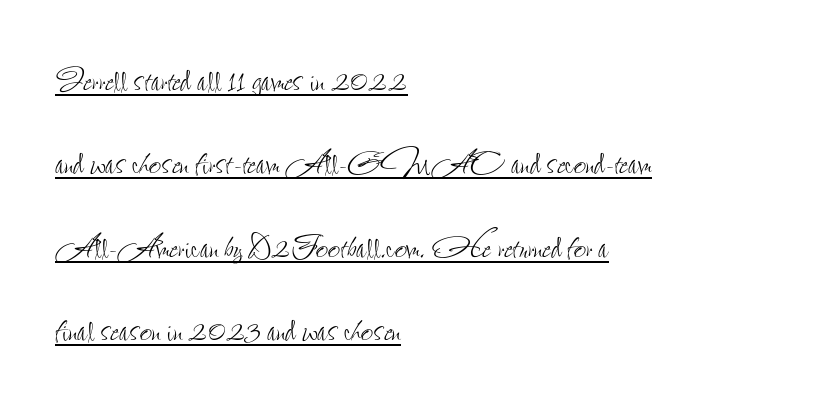
{"bold": "no", "weight": "thin", "width": "condensed", "stroke_contrast": "low", "x_height": "small", "monospaced": "no", "underline": "yes", "align": "left", "line_spacing": "loose", "line_spacing_ratio": 1.94, "letter_spacing": "normal", "letter_spacing_em": 0.0, "glyph_px": 43}
